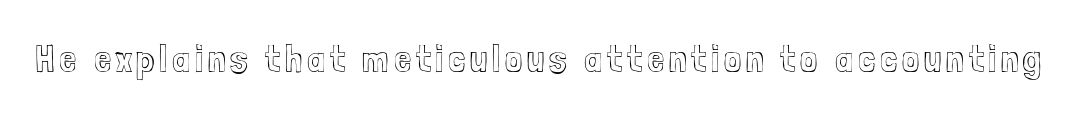
Posture: upright roman. Note the varied advance widths — an 'i' is clearly narrower than an 'm'. The passage shown is not underscored anywhere.
